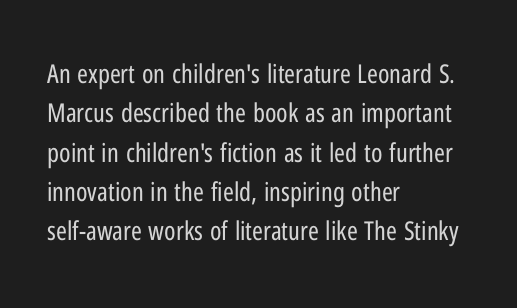
{"italic": "no", "bold": "no", "underline": "no", "align": "left", "line_spacing": "normal", "line_spacing_ratio": 1.51, "letter_spacing": "normal", "letter_spacing_em": 0.0, "glyph_px": 26}
